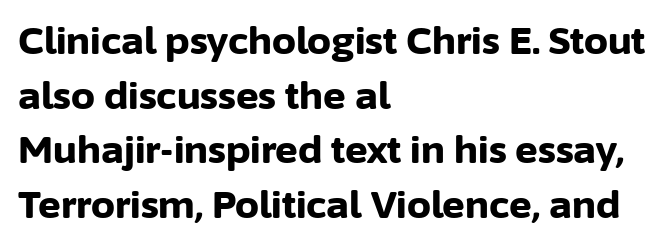
{"serif": "no", "italic": "no", "bold": "yes", "weight": "bold", "width": "normal", "stroke_contrast": "low", "x_height": "medium", "monospaced": "no", "underline": "no", "align": "left", "line_spacing": "normal", "line_spacing_ratio": 1.44, "letter_spacing": "normal", "letter_spacing_em": 0.0, "glyph_px": 38}
